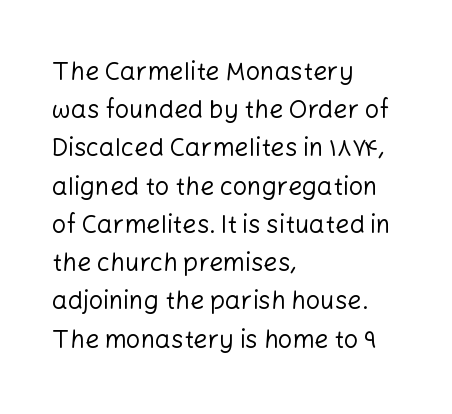
{"italic": "no", "bold": "no", "underline": "no", "align": "left", "line_spacing": "normal", "line_spacing_ratio": 1.53, "letter_spacing": "normal", "letter_spacing_em": 0.0, "glyph_px": 25}
